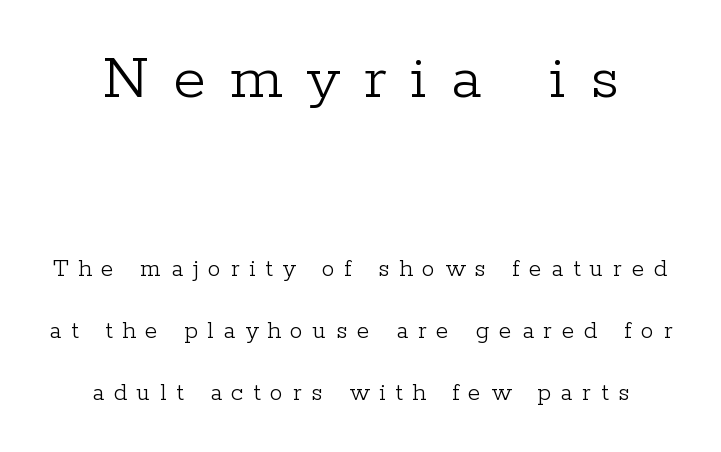
Line spacing here is loose. Compared with a flush-left layout, this one balances lines on the center instead. The letters look calm and open, with moderate or lighter stems. Rule under the text: the space is simply empty.
